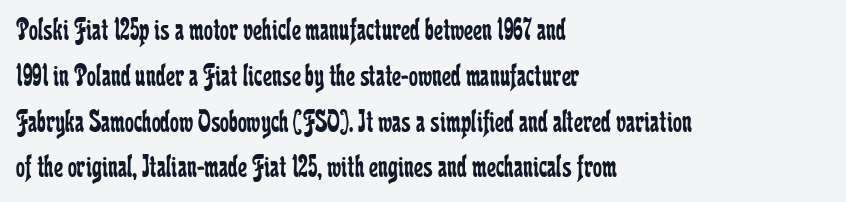
{"serif": "yes", "italic": "no", "bold": "no", "weight": "regular", "width": "condensed", "stroke_contrast": "low", "x_height": "medium", "monospaced": "no", "underline": "no", "align": "left", "line_spacing": "normal", "line_spacing_ratio": 1.43, "letter_spacing": "normal", "letter_spacing_em": 0.0, "glyph_px": 32}
